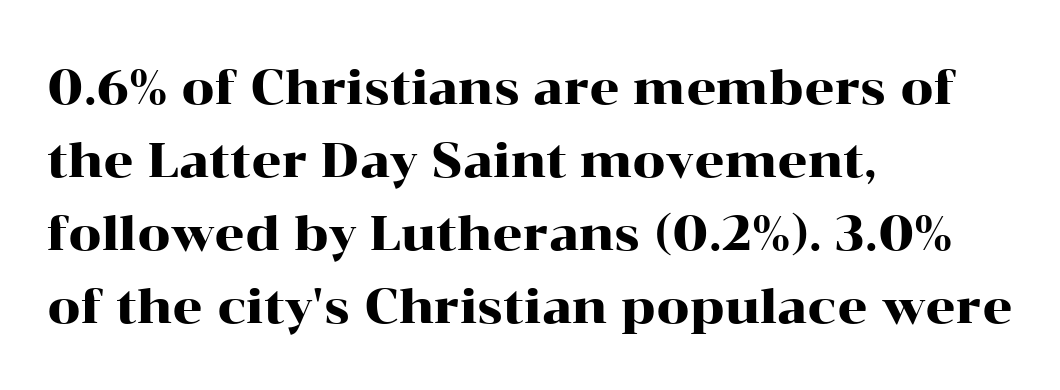
The ragged edge is on the right, which tells us the setting is flush left. Line spacing here is normal. How are the letters spaced? Ordinarily, with no added tracking. The rendering shows small feet on the letterforms — a serif design. Has an underline been added? It has not. Is this a fixed-width face? No — the glyphs have proportional, varying widths.
